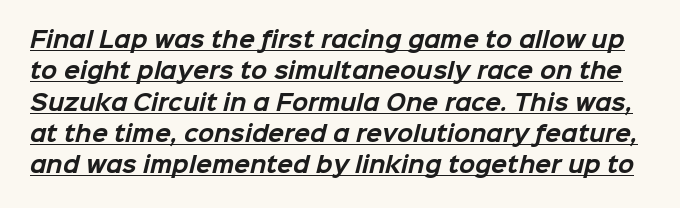
The image shows 21 px bold type; set normal line spacing (1.49x), normal letter spacing, underlined.
